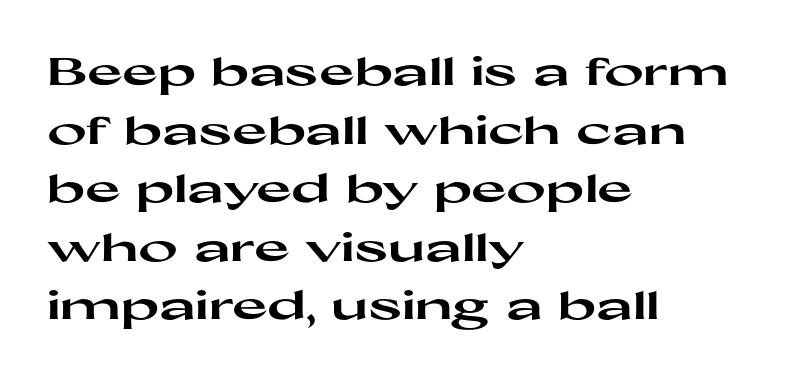
The image shows 38 px heavy, wide sans-serif type, upright; set left-aligned, normal line spacing (1.54x), normal letter spacing, not underlined; high stroke contrast and a medium x-height.
